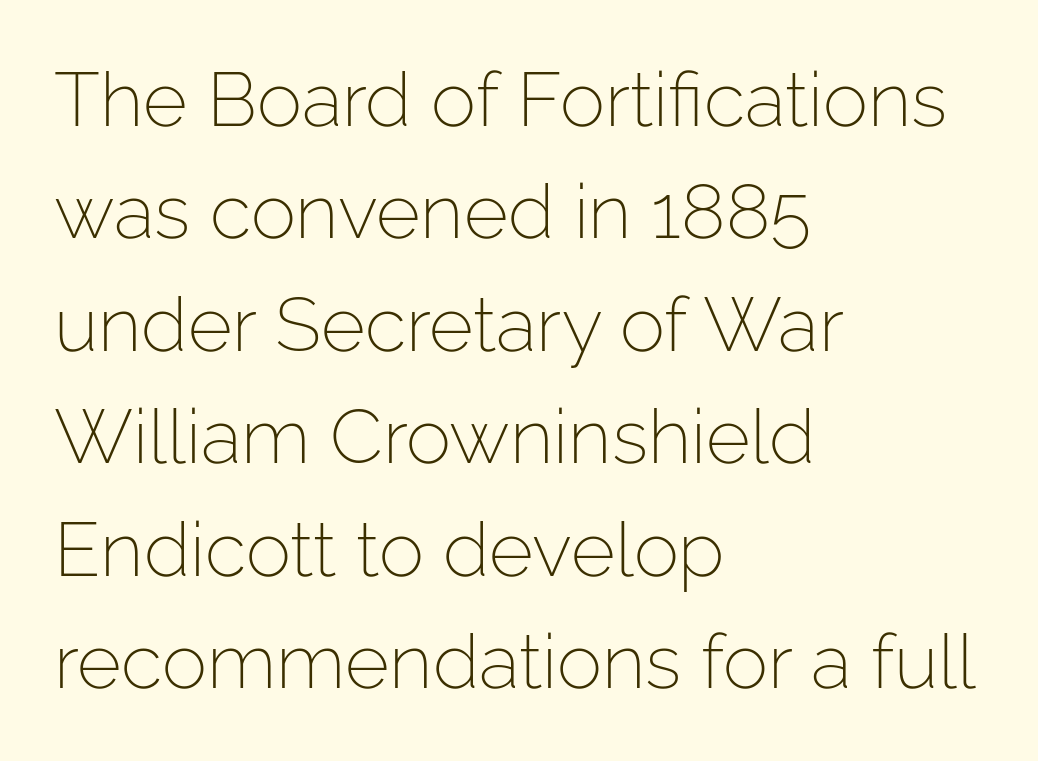
The image shows 76 px light sans-serif type, upright; set left-aligned, normal line spacing (1.48x), normal letter spacing, not underlined; low stroke contrast and a medium x-height.
